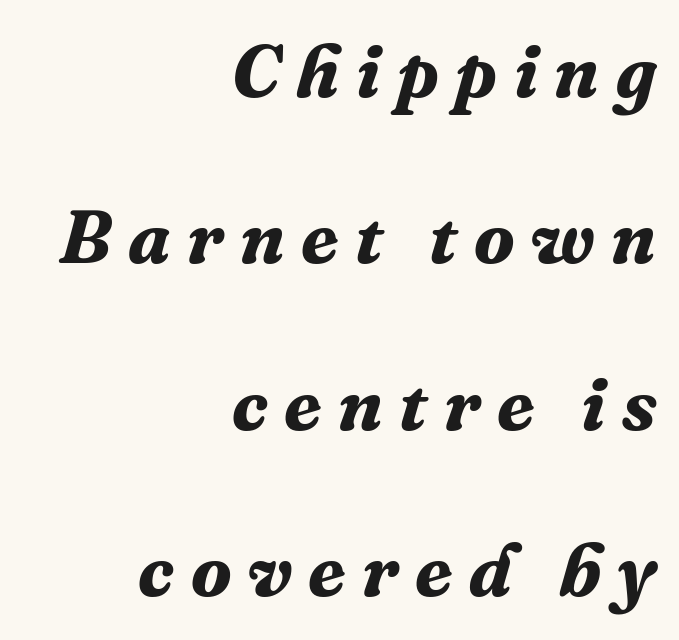
Q: Is the text bold? A: Yes.
Q: Is the text italic (slanted)? A: Yes, it leans right by about 16 degrees.
Q: Is the typeface a serif or a sans-serif typeface? A: Serif.
Q: Is the text underlined? A: No.
Q: How is the paragraph aligned? A: Right-aligned.
Q: Is the spacing between letters normal or unusually wide? A: Unusually wide.
Q: Is the spacing between lines tight, normal or loose? A: Loose.
Q: Width (condensed, normal, or wide)? A: Normal.
Q: Stroke contrast? A: Medium.
Q: x-height? A: Medium.
Q: Monospaced? A: No.
